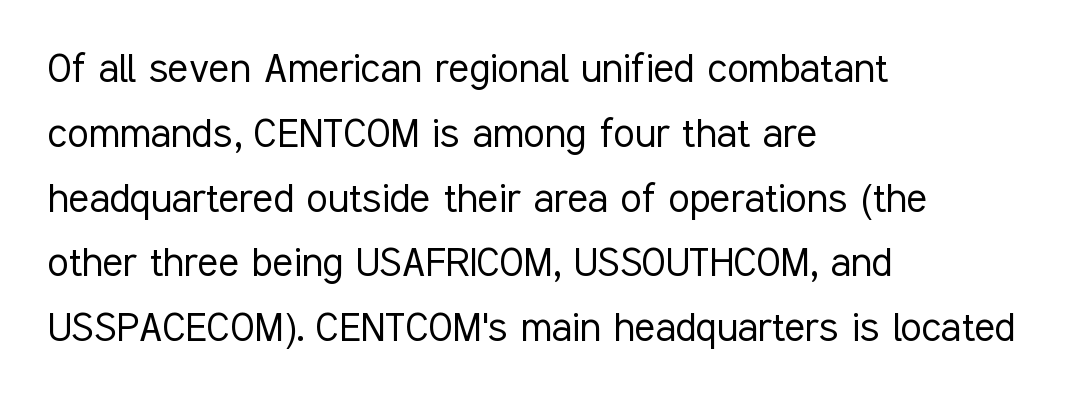
Q: Is the text bold? A: No.
Q: Is the text italic (slanted)? A: No, it is upright.
Q: Is the typeface a serif or a sans-serif typeface? A: Sans-serif.
Q: Is the text underlined? A: No.
Q: How is the paragraph aligned? A: Left-aligned.
Q: Is the spacing between letters normal or unusually wide? A: Normal.
Q: Is the spacing between lines tight, normal or loose? A: Normal.
Q: Width (condensed, normal, or wide)? A: Condensed.
Q: Stroke contrast? A: Low.
Q: x-height? A: Medium.
Q: Monospaced? A: No.
